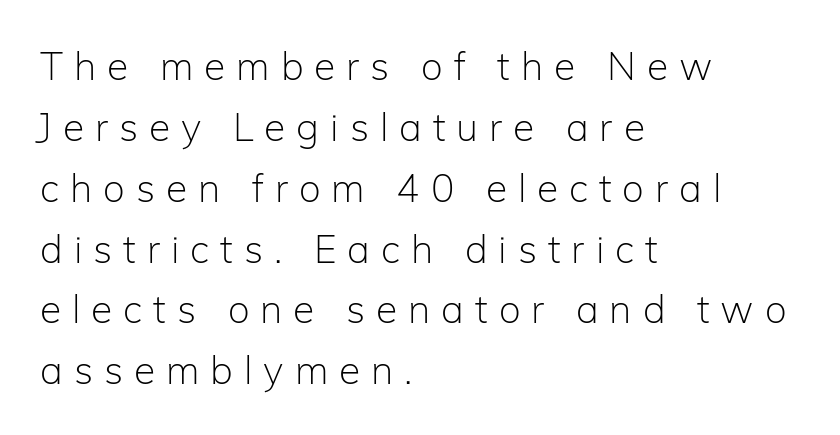
Q: Is the text bold? A: No.
Q: Is the text italic (slanted)? A: No, it is upright.
Q: Is the typeface a serif or a sans-serif typeface? A: Sans-serif.
Q: Is the text underlined? A: No.
Q: How is the paragraph aligned? A: Left-aligned.
Q: Is the spacing between letters normal or unusually wide? A: Unusually wide.
Q: Is the spacing between lines tight, normal or loose? A: Normal.
Q: Width (condensed, normal, or wide)? A: Normal.
Q: Stroke contrast? A: Low.
Q: x-height? A: Medium.
Q: Monospaced? A: No.
